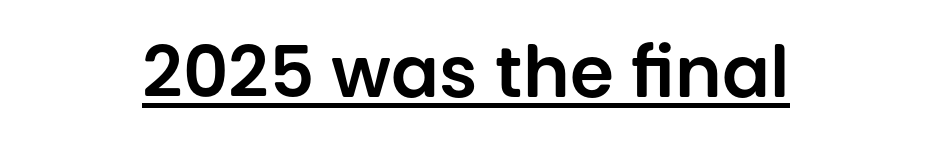
The image shows 71 px sans-serif type, upright; set normal letter spacing, underlined; low stroke contrast and a large x-height.
